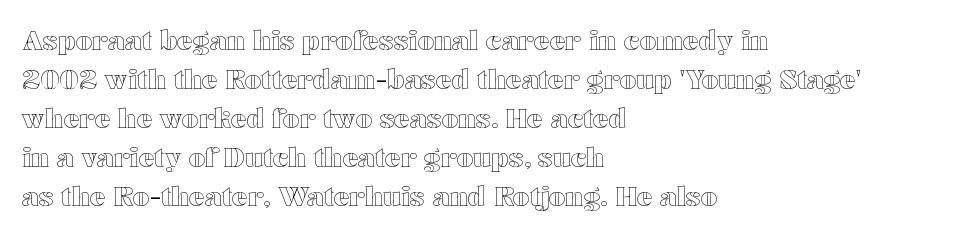
The compositor pushed each line to the left boundary. Every stem runs plumb, perpendicular to the baseline. This sample keeps an unexceptional amount of space between lines. Here the glyphs are tracked normally, forming tight word shapes. Descender tails drop into unmarked territory.
